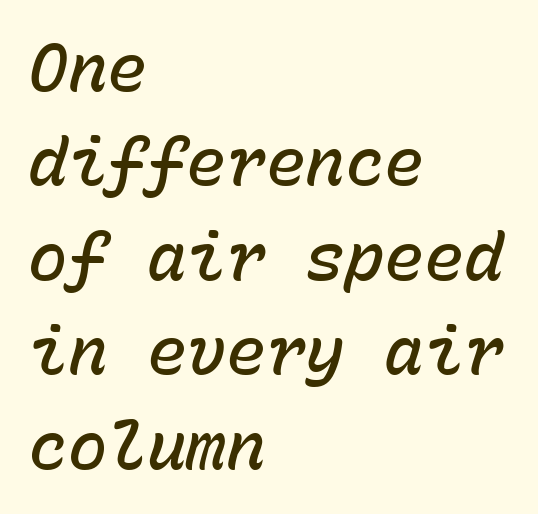
The image shows 66 px semibold type, italic (leaning right), monospaced; set left-aligned, normal line spacing (1.43x), normal letter spacing, not underlined; low stroke contrast and a medium x-height.
